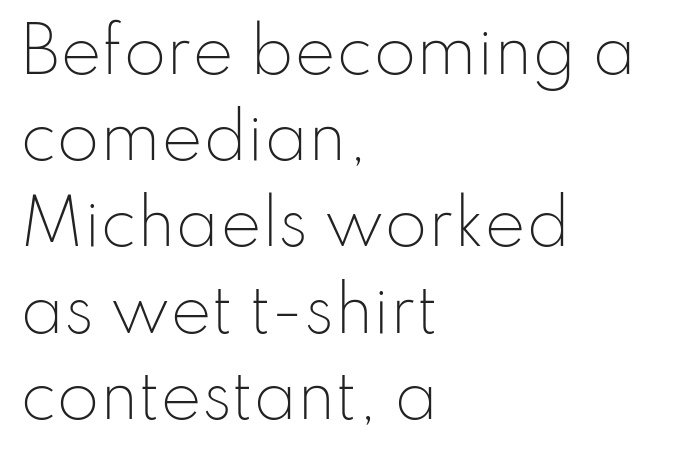
{"serif": "no", "italic": "no", "bold": "no", "weight": "light", "width": "normal", "stroke_contrast": "low", "x_height": "small", "monospaced": "no", "underline": "no", "align": "left", "line_spacing": "normal", "line_spacing_ratio": 1.39, "letter_spacing": "normal", "letter_spacing_em": 0.0, "glyph_px": 62}
